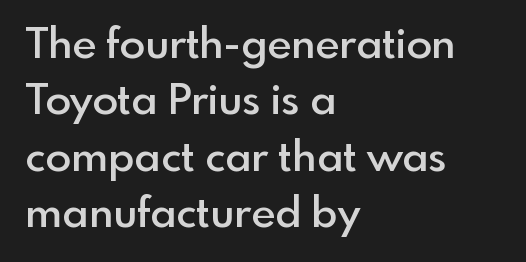
{"serif": "no", "italic": "no", "bold": "semi", "weight": "semibold", "width": "normal", "x_height": "small", "monospaced": "no", "underline": "no", "align": "left", "line_spacing": "normal", "line_spacing_ratio": 1.34, "letter_spacing": "normal", "letter_spacing_em": 0.0, "glyph_px": 42}
